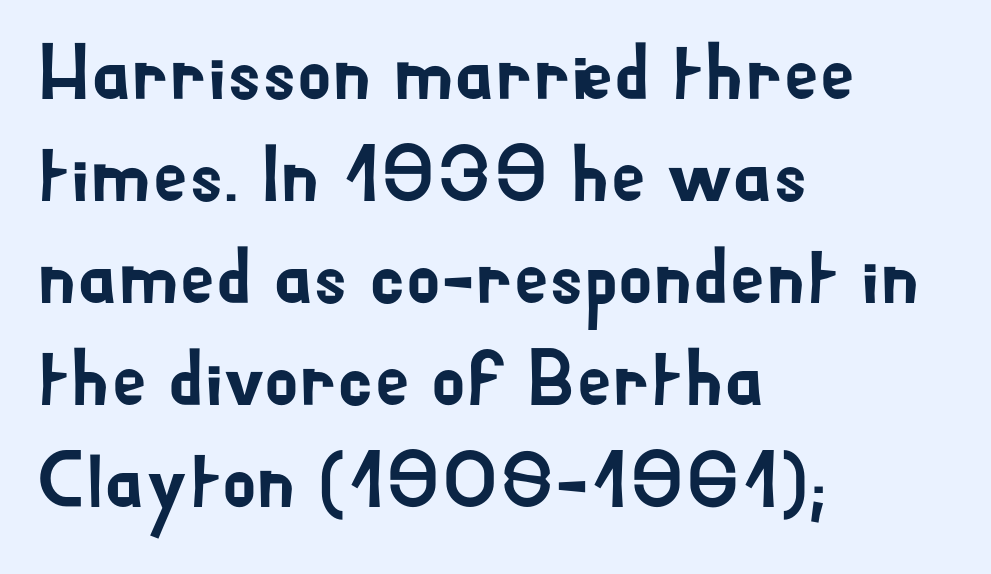
Honestly, there is no underline to notice here at all. The letterforms sit shoulder to shoulder at normal distance. Posture: vertical. This rendering employs a face without finishing strokes, i.e., a sans-serif. The leading is moderate, giving the passage an even texture.
